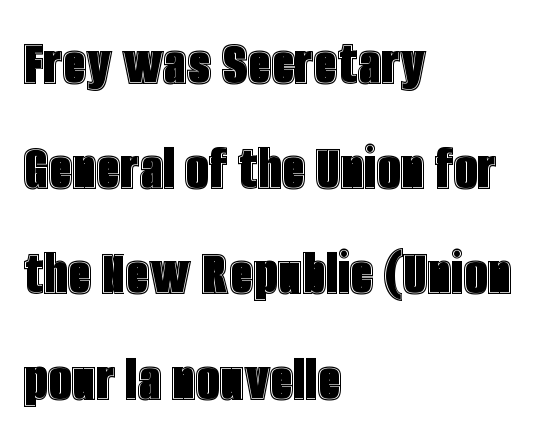
{"italic": "no", "width": "condensed", "x_height": "large", "monospaced": "no", "underline": "no", "align": "left", "line_spacing": "normal", "line_spacing_ratio": 1.57, "letter_spacing": "normal", "letter_spacing_em": 0.0, "glyph_px": 67}
